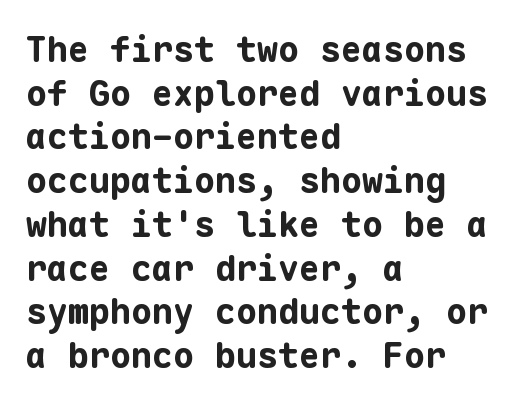
Q: Is the text bold? A: Yes.
Q: Is the text italic (slanted)? A: No, it is upright.
Q: Is the typeface a serif or a sans-serif typeface? A: Sans-serif.
Q: Is the text underlined? A: No.
Q: How is the paragraph aligned? A: Left-aligned.
Q: Is the spacing between letters normal or unusually wide? A: Normal.
Q: Is the spacing between lines tight, normal or loose? A: Normal.
Q: Width (condensed, normal, or wide)? A: Normal.
Q: Stroke contrast? A: Low.
Q: x-height? A: Medium.
Q: Monospaced? A: Yes.
